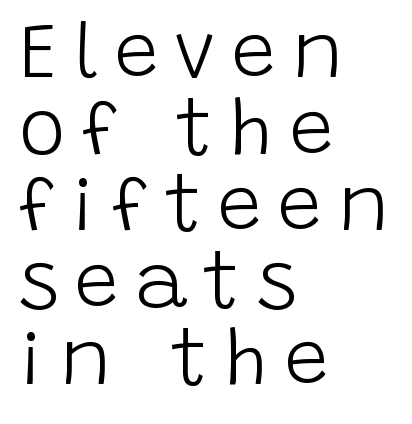
Q: Is the text bold? A: No.
Q: Is the text italic (slanted)? A: No, it is upright.
Q: Is the typeface a serif or a sans-serif typeface? A: Sans-serif.
Q: Is the text underlined? A: No.
Q: How is the paragraph aligned? A: Left-aligned.
Q: Is the spacing between letters normal or unusually wide? A: Unusually wide.
Q: Is the spacing between lines tight, normal or loose? A: Tight.
Q: Width (condensed, normal, or wide)? A: Normal.
Q: Stroke contrast? A: Low.
Q: x-height? A: Large.
Q: Monospaced? A: No.
